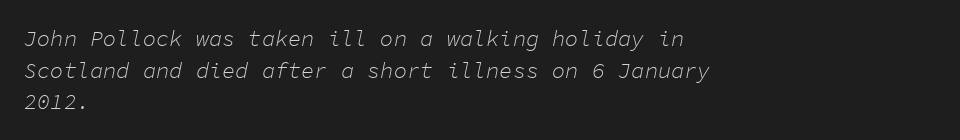
{"italic": "yes", "lean": "right", "slant_degrees": 11, "bold": "no", "underline": "no", "align": "left", "line_spacing": "normal", "line_spacing_ratio": 1.44, "letter_spacing": "normal", "letter_spacing_em": 0.0, "glyph_px": 22}
